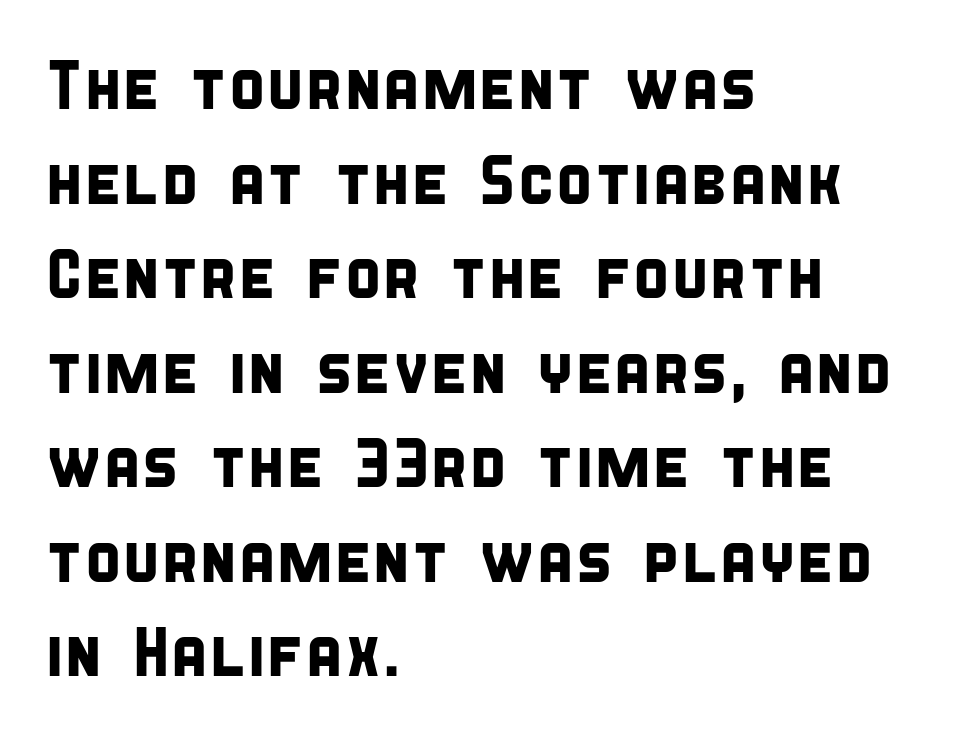
Q: Is the typeface a serif or a sans-serif typeface? A: Sans-serif.
Q: Is the text underlined? A: No.
Q: How is the paragraph aligned? A: Left-aligned.
Q: Is the spacing between letters normal or unusually wide? A: Normal.
Q: Is the spacing between lines tight, normal or loose? A: Normal.
Q: Width (condensed, normal, or wide)? A: Condensed.
Q: Stroke contrast? A: Low.
Q: x-height? A: Large.
Q: Monospaced? A: No.
